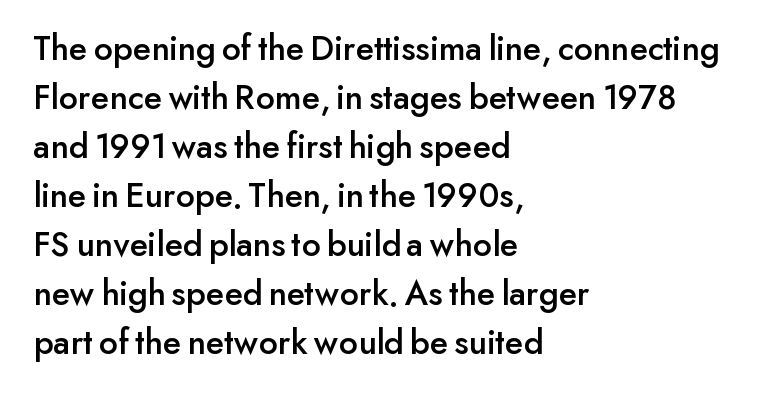
Q: Is the text italic (slanted)? A: No, it is upright.
Q: Is the typeface a serif or a sans-serif typeface? A: Sans-serif.
Q: Is the text underlined? A: No.
Q: How is the paragraph aligned? A: Left-aligned.
Q: Is the spacing between letters normal or unusually wide? A: Normal.
Q: Is the spacing between lines tight, normal or loose? A: Normal.
Q: Width (condensed, normal, or wide)? A: Normal.
Q: Stroke contrast? A: Low.
Q: x-height? A: Small.
Q: Monospaced? A: No.
